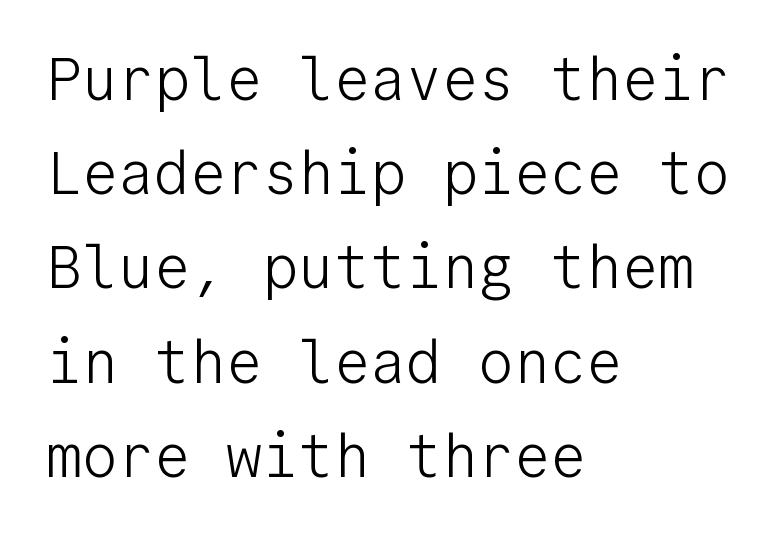
Q: Is the text bold? A: No.
Q: Is the text italic (slanted)? A: No, it is upright.
Q: Is the typeface a serif or a sans-serif typeface? A: Sans-serif.
Q: Is the text underlined? A: No.
Q: How is the paragraph aligned? A: Left-aligned.
Q: Is the spacing between letters normal or unusually wide? A: Normal.
Q: Is the spacing between lines tight, normal or loose? A: Normal.
Q: Width (condensed, normal, or wide)? A: Normal.
Q: Stroke contrast? A: Low.
Q: x-height? A: Medium.
Q: Monospaced? A: Yes.
